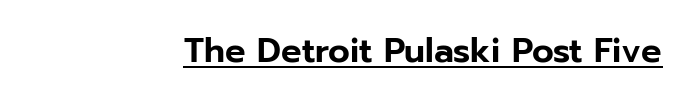
{"serif": "no", "italic": "no", "width": "normal", "stroke_contrast": "low", "x_height": "medium", "monospaced": "no", "underline": "yes", "align": "right", "letter_spacing": "normal", "letter_spacing_em": 0.0, "glyph_px": 34}
